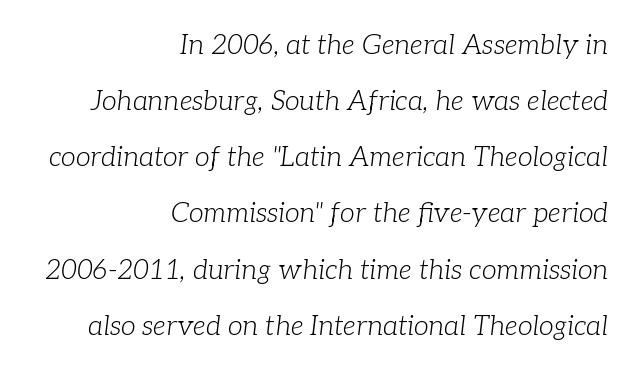
{"italic": "yes", "lean": "right", "slant_degrees": 7, "bold": "no", "underline": "no", "align": "right", "line_spacing": "loose", "line_spacing_ratio": 2.08, "letter_spacing": "normal", "letter_spacing_em": 0.0, "glyph_px": 27}
